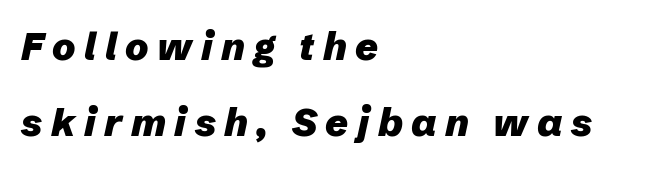
Anything drawn beneath the words? Only blank space. The text carries the slant typical of an italic or oblique font. The font is running at its bold setting. Caption: expanded tracking, letters set apart. Line starts are locked; line ends wander.
